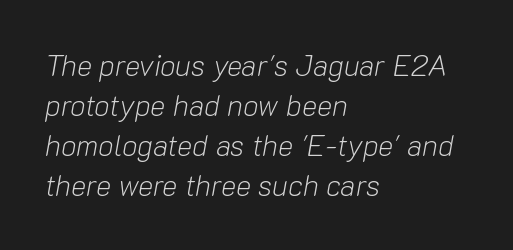
The font sits on the lighter half of the weight spectrum, regular included. Between one letter and the next there's only the usual sliver of space. The rendering uses natural spacing where letterforms have individual widths. A typesetter would call this leading conventional body-copy spacing. Glance below the letters and you will spot only blank space. Teacher's note: observe the even left margin — that is flush-left alignment.
